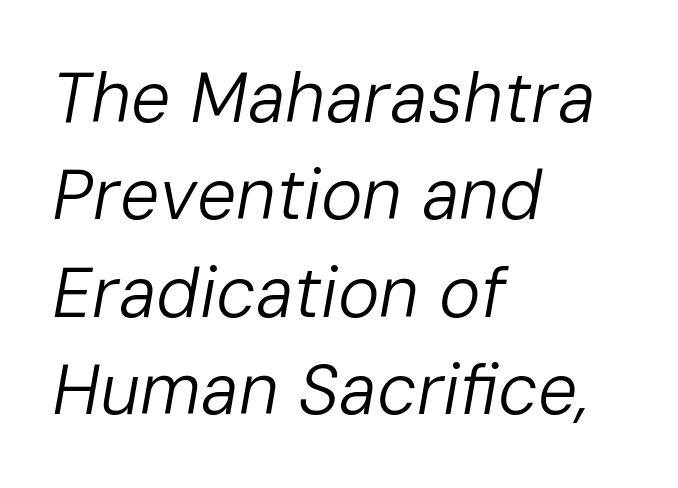
The image shows 70 px regular-weight type, italic (leaning right); set left-aligned, normal line spacing (1.39x), normal letter spacing, not underlined; low stroke contrast and a medium x-height.
